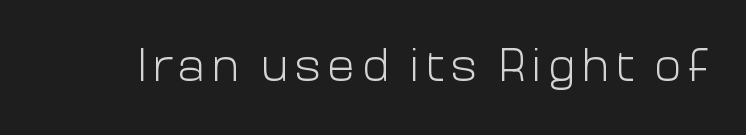
{"serif": "no", "italic": "no", "bold": "no", "weight": "light", "width": "normal", "stroke_contrast": "low", "x_height": "medium", "monospaced": "no", "underline": "no", "glyph_px": 47}
